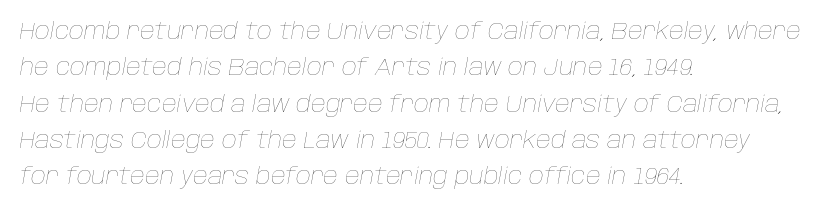
{"italic": "yes", "lean": "right", "slant_degrees": 10, "bold": "no", "underline": "no", "align": "left", "line_spacing": "normal", "line_spacing_ratio": 1.58, "letter_spacing": "normal", "letter_spacing_em": 0.0, "glyph_px": 23}
